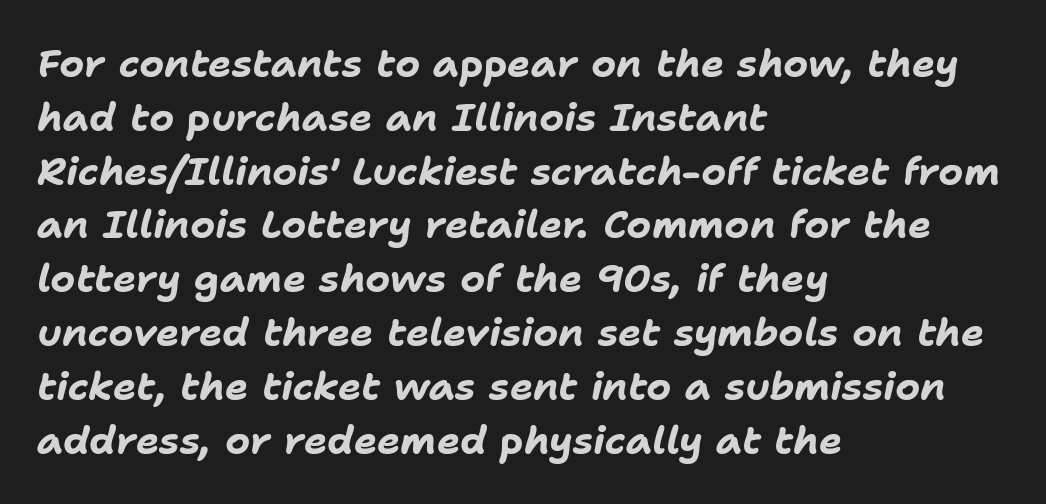
The image shows 39 px bold type, italic (leaning right); set left-aligned, normal line spacing (1.38x), normal letter spacing, not underlined; low stroke contrast and a medium x-height.
